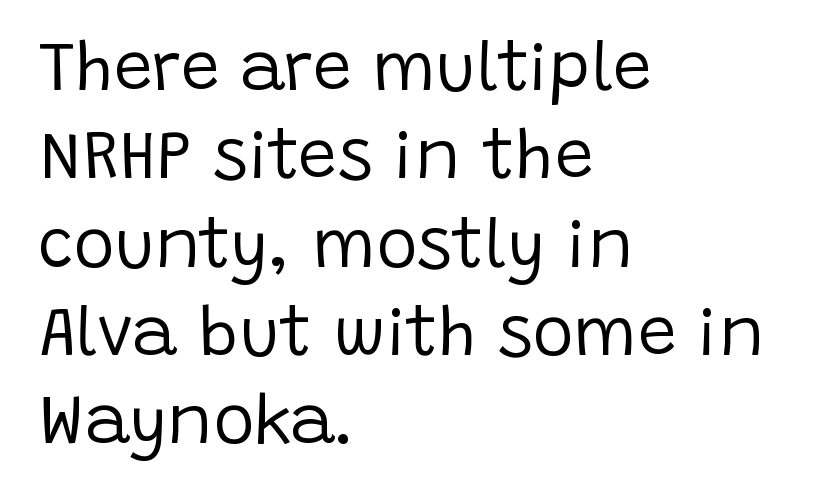
The image shows 69 px regular-weight sans-serif type, upright; set left-aligned, normal line spacing (1.28x), normal letter spacing, not underlined; low stroke contrast and a large x-height.
